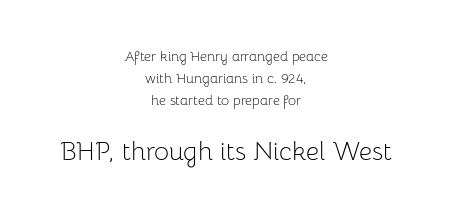
{"italic": "no", "bold": "no", "underline": "no", "align": "center", "line_spacing": "normal", "line_spacing_ratio": 1.58, "letter_spacing": "normal", "letter_spacing_em": 0.0, "larger_block": "second", "size_ratio": 1.86, "glyph_px": 26}
